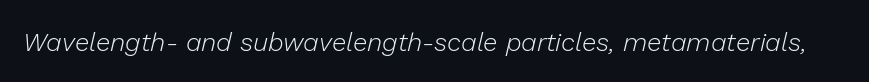
Q: Is the text bold? A: No.
Q: Is the text italic (slanted)? A: Yes, it leans right by about 13 degrees.
Q: Is the text underlined? A: No.
Q: Is the spacing between letters normal or unusually wide? A: Normal.
